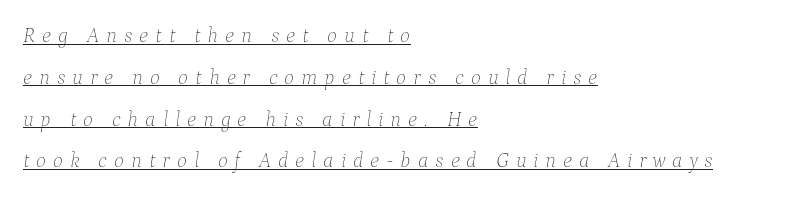
Q: Is the text bold? A: No.
Q: Is the text italic (slanted)? A: Yes, it leans right by about 9 degrees.
Q: Is the text underlined? A: Yes.
Q: How is the paragraph aligned? A: Left-aligned.
Q: Is the spacing between letters normal or unusually wide? A: Unusually wide.
Q: Is the spacing between lines tight, normal or loose? A: Loose.
